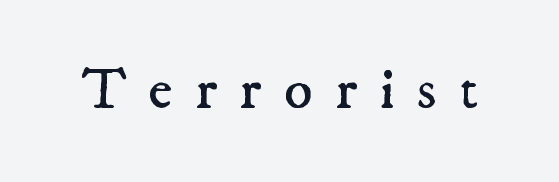
Q: Is the text bold? A: No.
Q: Is the typeface a serif or a sans-serif typeface? A: Serif.
Q: Is the text underlined? A: No.
Q: Is the spacing between letters normal or unusually wide? A: Unusually wide.
Q: Width (condensed, normal, or wide)? A: Normal.
Q: Stroke contrast? A: Low.
Q: x-height? A: Small.
Q: Monospaced? A: No.
